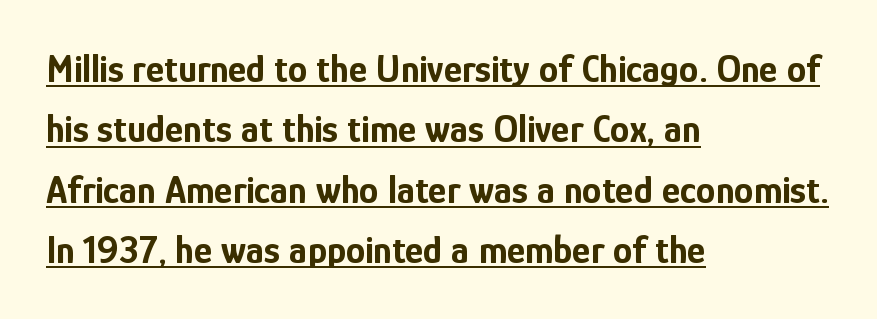
The image shows 39 px bold, condensed sans-serif type, upright; set left-aligned, normal line spacing (1.55x), normal letter spacing, underlined; low stroke contrast and a medium x-height.
